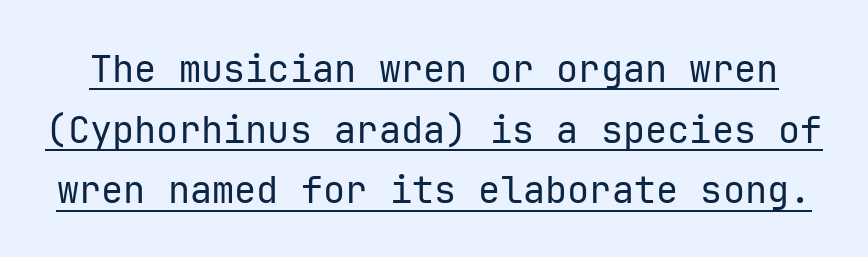
{"serif": "no", "italic": "no", "bold": "no", "weight": "regular", "width": "normal", "stroke_contrast": "low", "x_height": "medium", "monospaced": "yes", "underline": "yes", "line_spacing": "normal", "line_spacing_ratio": 1.64, "letter_spacing": "normal", "letter_spacing_em": 0.0, "glyph_px": 37}
